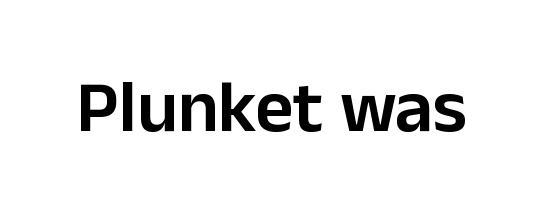
The image shows 74 px semibold sans-serif type, upright; set normal letter spacing, not underlined; low stroke contrast and a medium x-height.
